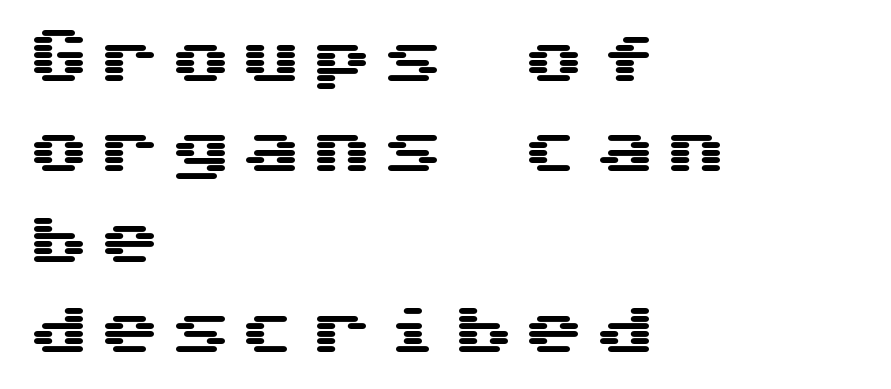
Quick note: underline off. Vertical spacing — default. This is roman type, the default non-slanted kind. This sample has the even, mechanical cadence of fixed-width lettering.
